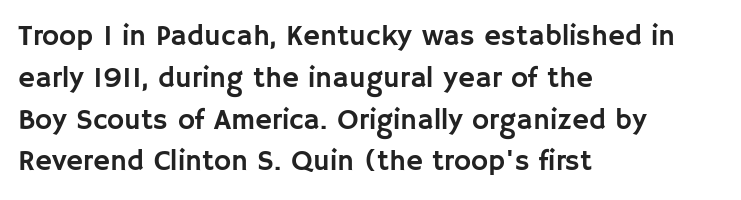
Q: Is the text italic (slanted)? A: No, it is upright.
Q: Is the typeface a serif or a sans-serif typeface? A: Sans-serif.
Q: Is the text underlined? A: No.
Q: How is the paragraph aligned? A: Left-aligned.
Q: Is the spacing between letters normal or unusually wide? A: Normal.
Q: Is the spacing between lines tight, normal or loose? A: Normal.
Q: Width (condensed, normal, or wide)? A: Normal.
Q: Stroke contrast? A: Low.
Q: x-height? A: Large.
Q: Monospaced? A: No.
